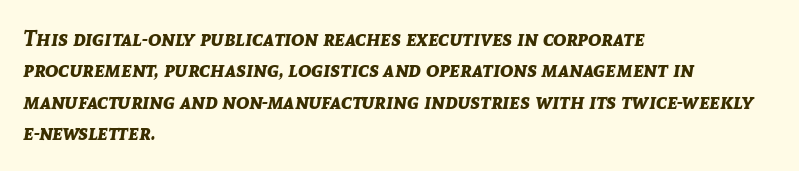
{"italic": "yes", "lean": "right", "slant_degrees": 8, "bold": "yes", "underline": "no", "align": "left", "line_spacing": "normal", "line_spacing_ratio": 1.43, "letter_spacing": "normal", "letter_spacing_em": 0.0, "glyph_px": 22}
